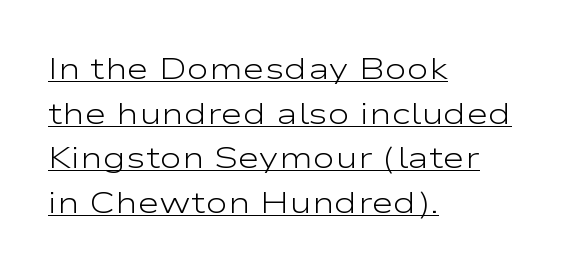
Q: Is the text bold? A: No.
Q: Is the text italic (slanted)? A: No, it is upright.
Q: Is the typeface a serif or a sans-serif typeface? A: Sans-serif.
Q: Is the text underlined? A: Yes.
Q: How is the paragraph aligned? A: Left-aligned.
Q: Is the spacing between letters normal or unusually wide? A: Normal.
Q: Is the spacing between lines tight, normal or loose? A: Normal.
Q: Width (condensed, normal, or wide)? A: Wide.
Q: Stroke contrast? A: Low.
Q: x-height? A: Medium.
Q: Monospaced? A: No.
